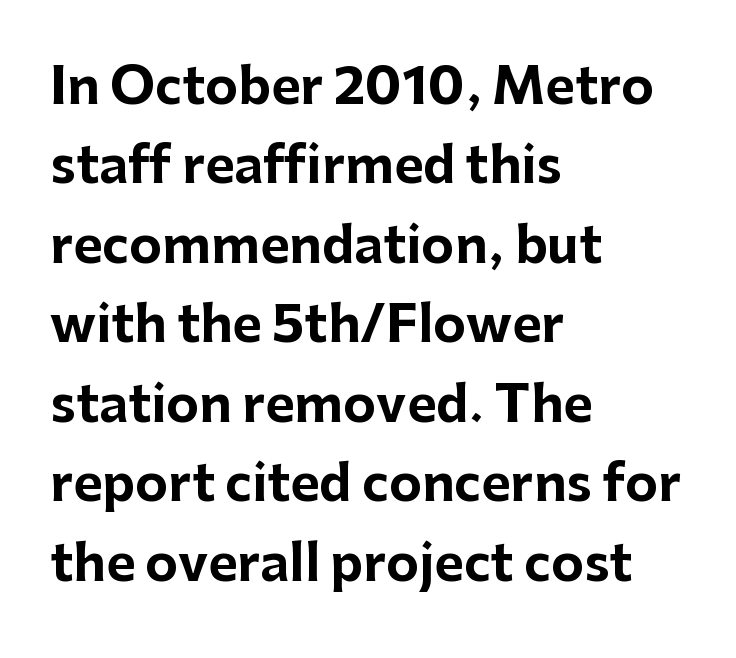
Q: Is the text bold? A: Yes.
Q: Is the text italic (slanted)? A: No, it is upright.
Q: Is the typeface a serif or a sans-serif typeface? A: Sans-serif.
Q: Is the text underlined? A: No.
Q: How is the paragraph aligned? A: Left-aligned.
Q: Is the spacing between letters normal or unusually wide? A: Normal.
Q: Is the spacing between lines tight, normal or loose? A: Normal.
Q: Width (condensed, normal, or wide)? A: Normal.
Q: Stroke contrast? A: Low.
Q: x-height? A: Medium.
Q: Monospaced? A: No.
